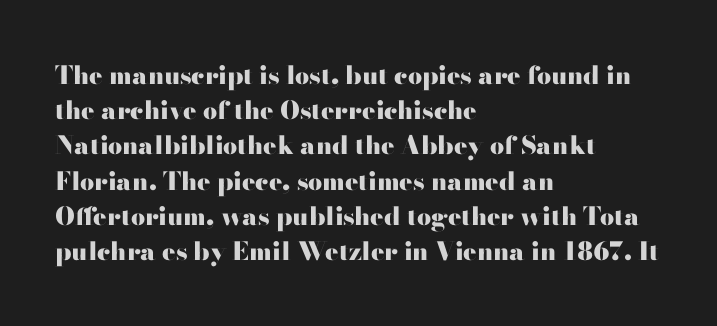
The image shows 25 px bold type, upright; set left-aligned, normal line spacing (1.41x), normal letter spacing, not underlined.
